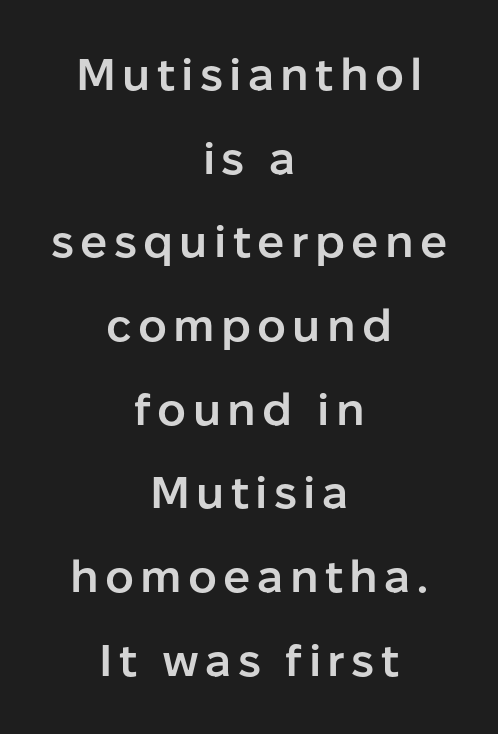
{"serif": "no", "italic": "no", "bold": "semi", "weight": "semibold", "width": "normal", "stroke_contrast": "low", "x_height": "medium", "monospaced": "no", "underline": "no", "align": "center", "line_spacing_ratio": 1.86, "glyph_px": 45}
